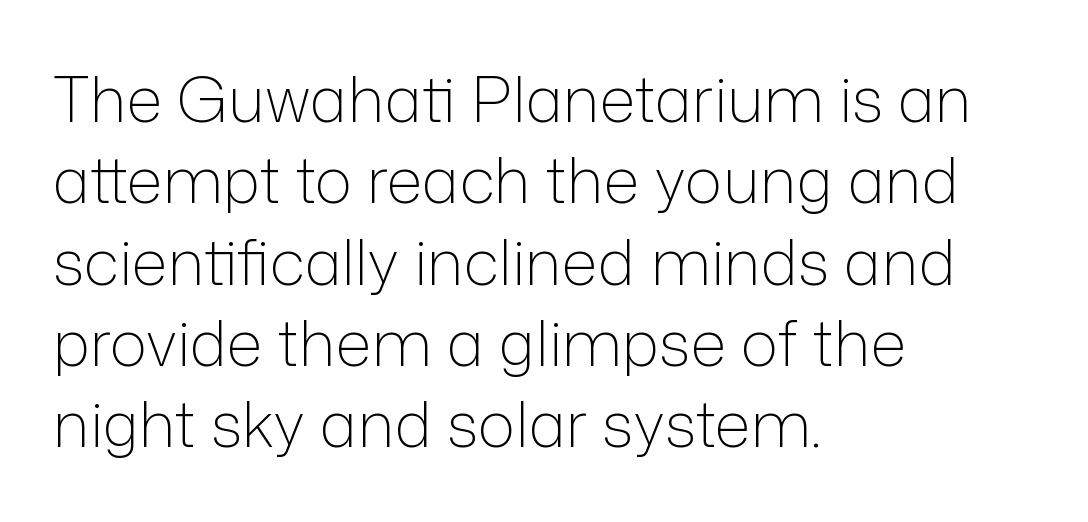
Q: Is the text bold? A: No.
Q: Is the text italic (slanted)? A: No, it is upright.
Q: Is the typeface a serif or a sans-serif typeface? A: Sans-serif.
Q: Is the text underlined? A: No.
Q: How is the paragraph aligned? A: Left-aligned.
Q: Is the spacing between letters normal or unusually wide? A: Normal.
Q: Is the spacing between lines tight, normal or loose? A: Normal.
Q: Width (condensed, normal, or wide)? A: Normal.
Q: Stroke contrast? A: Low.
Q: x-height? A: Medium.
Q: Monospaced? A: No.
